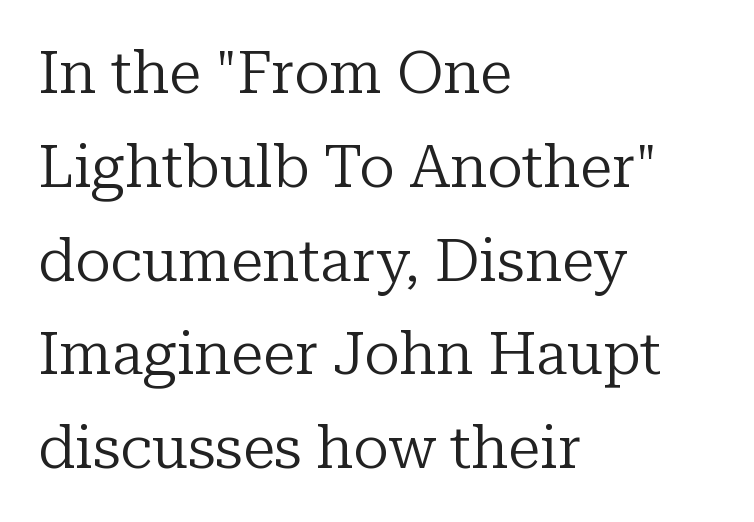
{"serif": "yes", "italic": "no", "bold": "no", "weight": "regular", "width": "normal", "stroke_contrast": "low", "x_height": "medium", "monospaced": "no", "underline": "no", "align": "left", "line_spacing": "normal", "line_spacing_ratio": 1.59, "letter_spacing": "normal", "letter_spacing_em": 0.0, "glyph_px": 59}
